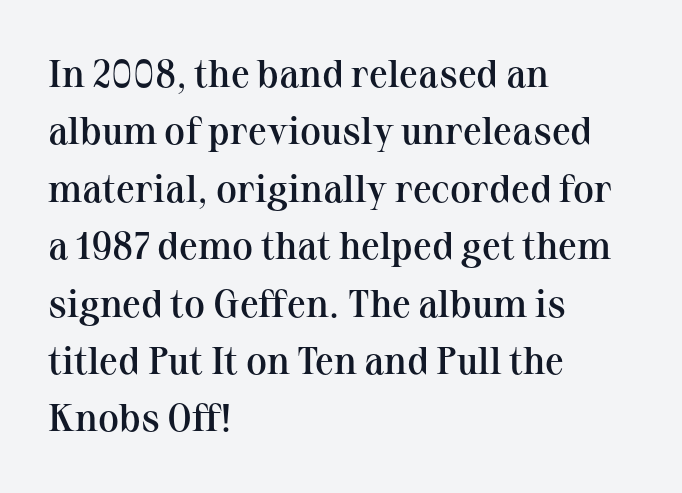
{"serif": "yes", "italic": "no", "bold": "semi", "weight": "semibold", "width": "normal", "stroke_contrast": "medium", "x_height": "medium", "monospaced": "no", "underline": "no", "align": "left", "line_spacing": "normal", "line_spacing_ratio": 1.51, "letter_spacing": "normal", "letter_spacing_em": 0.0, "glyph_px": 38}
